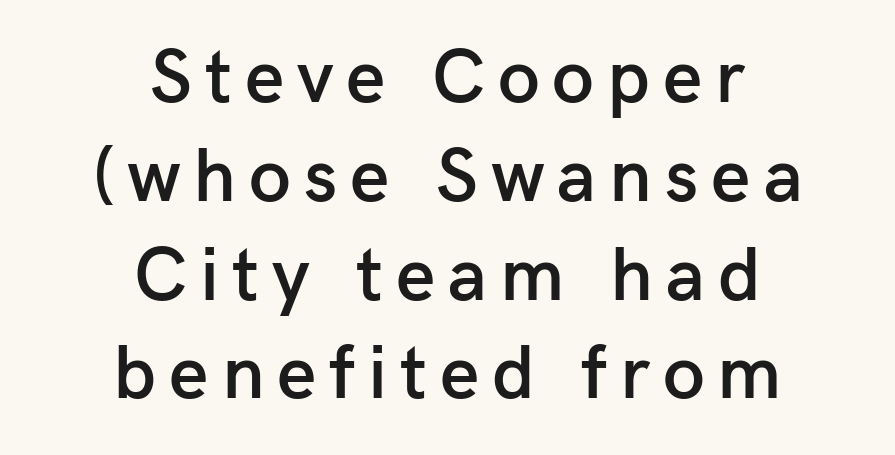
Horizontally, the lines are justified to the midpoint only. This rendering employs a face without finishing strokes, i.e., a sans-serif. Each row of text sits above clean, open space. Posture: vertical. The passage shown stacks its lines at a standard gap. On the weight axis this lands at semibold, roughly 600.
